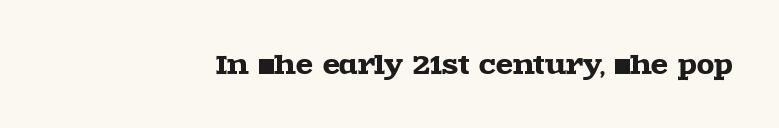
If you drew a line through each stem, it would be perfectly vertical. Characters follow at the spacing the type designer built in. The words here are not underlined.
